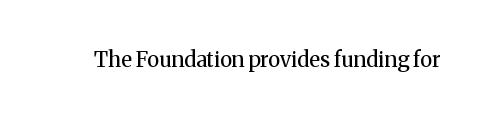
{"italic": "no", "bold": "no", "underline": "no", "letter_spacing": "normal", "letter_spacing_em": 0.0, "glyph_px": 21}
